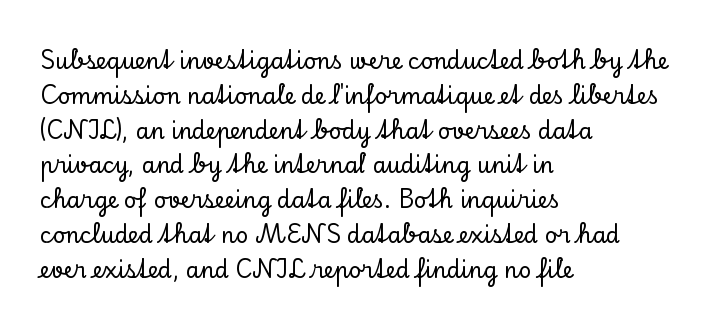
The letters stand straight up with perfectly vertical stems. The strip under each line holds only bare page. Each new line begins a customary step beneath the previous one. Inter-character spacing is left at the font's built-in metrics. The paragraph shown leans on its left margin.
